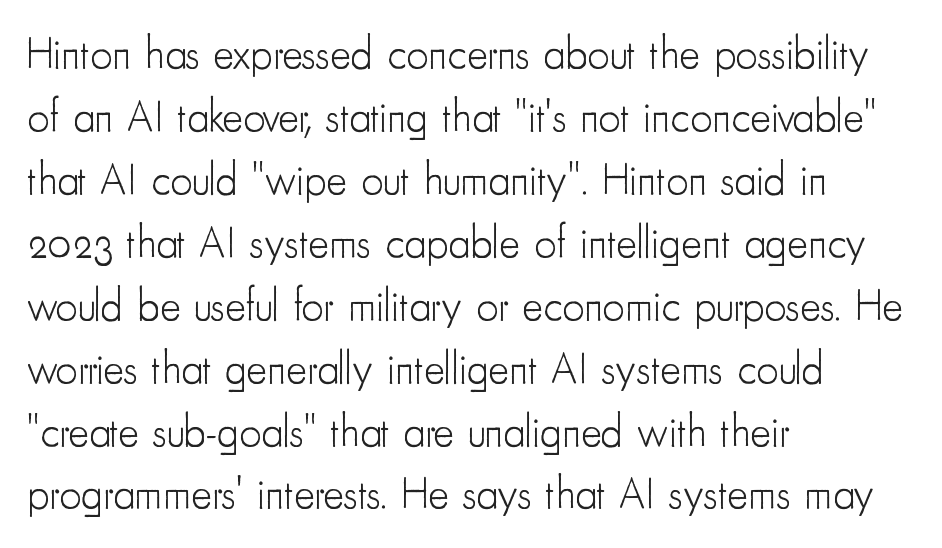
The typeface has the unassuming heft of standard copy or less. Descender tails drop into unmarked territory. The typography opts for an upright posture over an oblique one. In terms of letterspacing, this is plain default setting. The passage shown is typeset with a sans-serif family. One glance says typical: line gaps are just what's usual.
